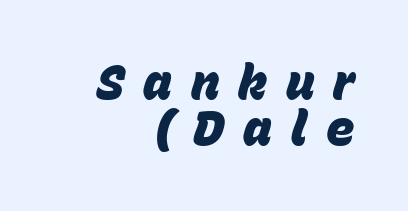
Q: Is the text bold? A: Yes.
Q: Is the text italic (slanted)? A: Yes, it leans right by about 15 degrees.
Q: Is the text underlined? A: No.
Q: How is the paragraph aligned? A: Right-aligned.
Q: Is the spacing between letters normal or unusually wide? A: Unusually wide.
Q: Is the spacing between lines tight, normal or loose? A: Tight.
Q: Width (condensed, normal, or wide)? A: Normal.
Q: Stroke contrast? A: Low.
Q: x-height? A: Large.
Q: Monospaced? A: No.
